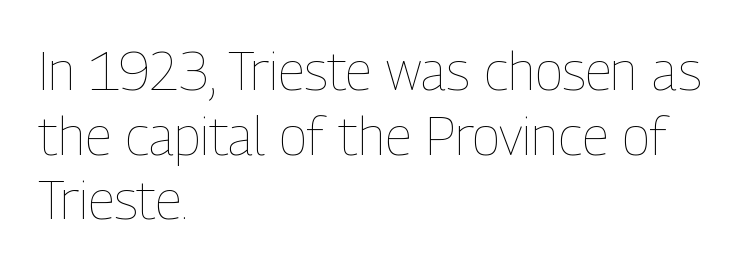
Q: Is the text bold? A: No.
Q: Is the text italic (slanted)? A: No, it is upright.
Q: Is the text underlined? A: No.
Q: How is the paragraph aligned? A: Left-aligned.
Q: Is the spacing between letters normal or unusually wide? A: Normal.
Q: Width (condensed, normal, or wide)? A: Condensed.
Q: Stroke contrast? A: Low.
Q: x-height? A: Medium.
Q: Monospaced? A: No.
